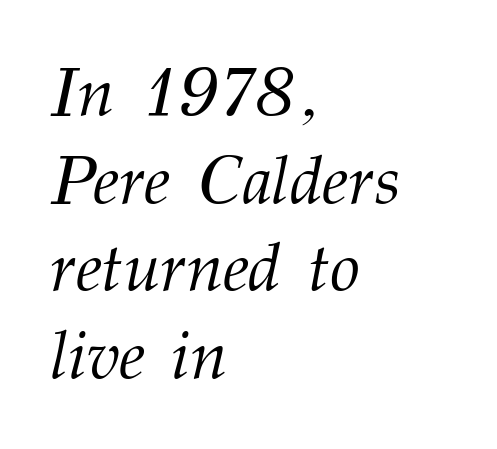
Nothing unusual about the tracking: characters are spaced as the font intends. Whoever set this chose a conventional vertical rhythm. A typesetter would label this face a serif. Proportional: the letters do not fall into vertical columns. The specimen omits any rule beneath the text block's lines.
